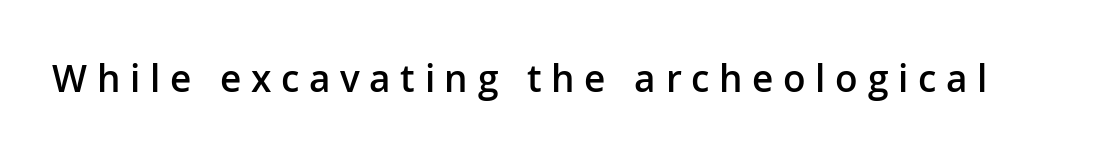
{"serif": "no", "italic": "no", "bold": "semi", "weight": "semibold", "width": "normal", "stroke_contrast": "low", "x_height": "medium", "monospaced": "no", "underline": "no", "letter_spacing": "wide", "letter_spacing_em": 0.26, "glyph_px": 37}
